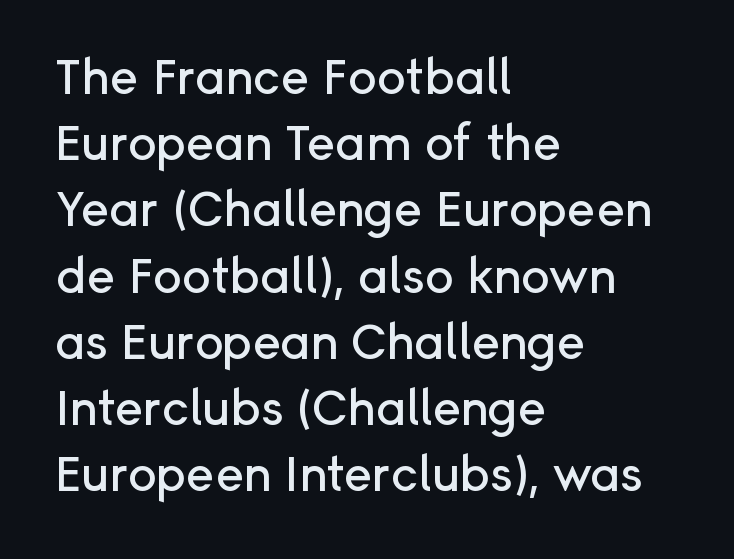
Q: Is the text italic (slanted)? A: No, it is upright.
Q: Is the typeface a serif or a sans-serif typeface? A: Sans-serif.
Q: Is the text underlined? A: No.
Q: How is the paragraph aligned? A: Left-aligned.
Q: Is the spacing between letters normal or unusually wide? A: Normal.
Q: Is the spacing between lines tight, normal or loose? A: Normal.
Q: Width (condensed, normal, or wide)? A: Normal.
Q: Stroke contrast? A: Low.
Q: x-height? A: Medium.
Q: Monospaced? A: No.
